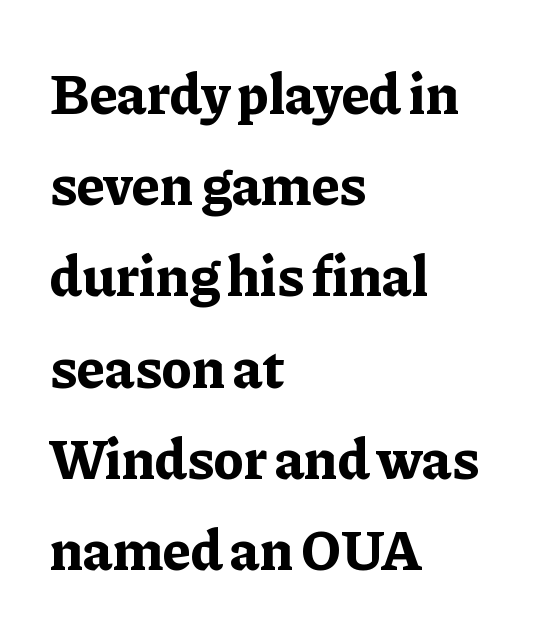
The image shows 57 px bold serif type, upright; set left-aligned, normal line spacing (1.6x), normal letter spacing, not underlined; low stroke contrast and a medium x-height.
